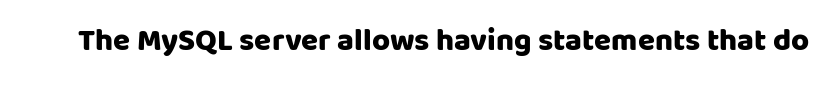
The image shows 31 px sans-serif type, upright; set normal letter spacing, not underlined; low stroke contrast and a large x-height.
